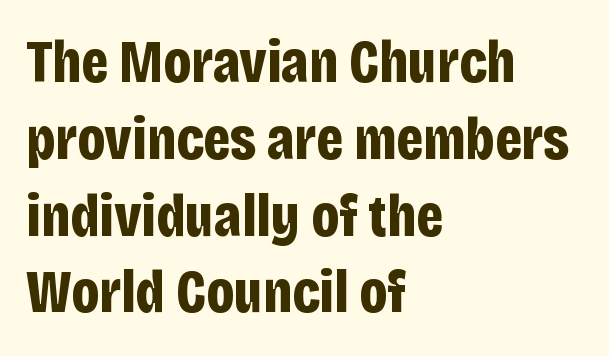
{"serif": "no", "italic": "no", "bold": "yes", "weight": "bold", "width": "condensed", "stroke_contrast": "low", "x_height": "large", "monospaced": "no", "underline": "no", "align": "left", "line_spacing": "normal", "line_spacing_ratio": 1.28, "letter_spacing": "normal", "letter_spacing_em": 0.0, "glyph_px": 60}
